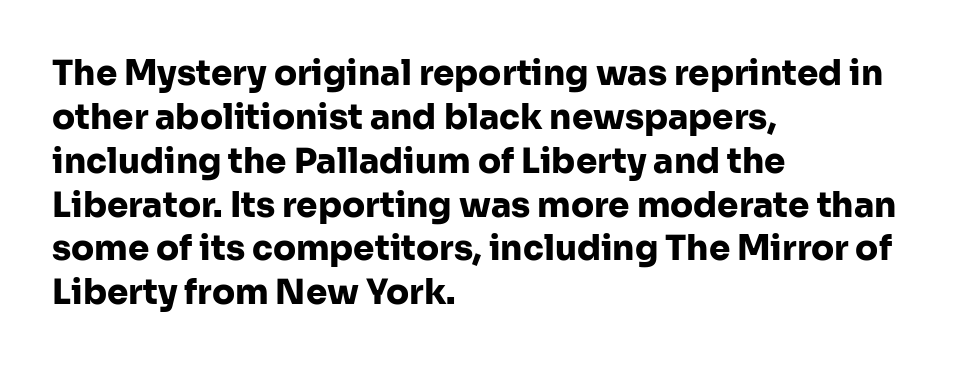
{"serif": "no", "italic": "no", "bold": "yes", "weight": "heavy", "width": "normal", "stroke_contrast": "low", "x_height": "medium", "monospaced": "no", "underline": "no", "align": "left", "line_spacing": "normal", "line_spacing_ratio": 1.29, "letter_spacing": "normal", "letter_spacing_em": 0.0, "glyph_px": 34}
